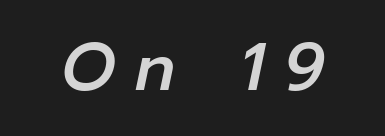
The image shows 66 px text type, italic (leaning right); set unusually wide letter spacing (+0.3 em), not underlined; low stroke contrast and a medium x-height.
